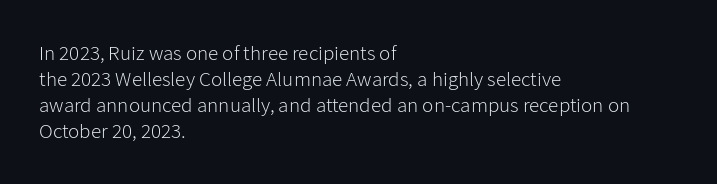
The image shows 21 px text type, upright; set left-aligned, line spacing 1.24x, normal letter spacing, not underlined.
